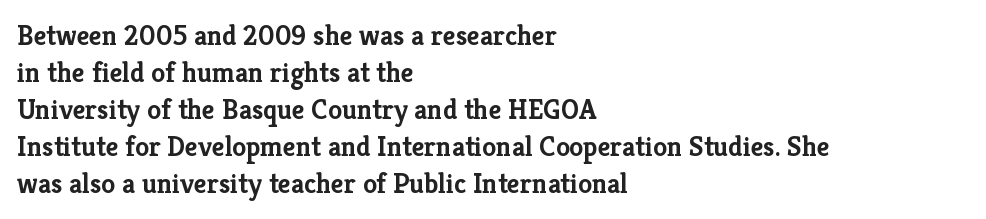
The font's upright variant was chosen for this text. A student would call this left alignment; a typographer would say flush left, rag right. Emphasis by weight is at full strength: bold. Students, observe: this is what conventionally led text looks like. Inter-character spacing is left at the font's built-in metrics. The area under the type is left untouched.
